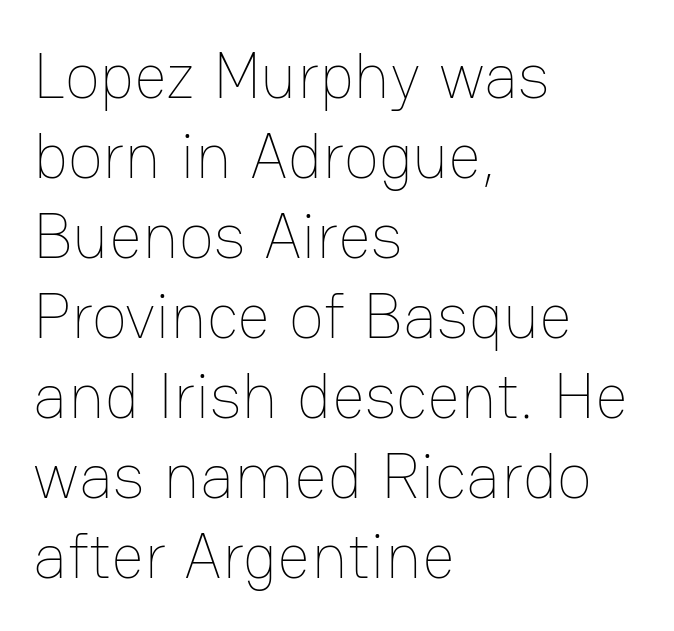
{"italic": "no", "bold": "no", "weight": "thin", "width": "normal", "stroke_contrast": "low", "x_height": "medium", "monospaced": "no", "underline": "no", "align": "left", "line_spacing_ratio": 1.23, "letter_spacing": "normal", "letter_spacing_em": 0.0, "glyph_px": 65}
